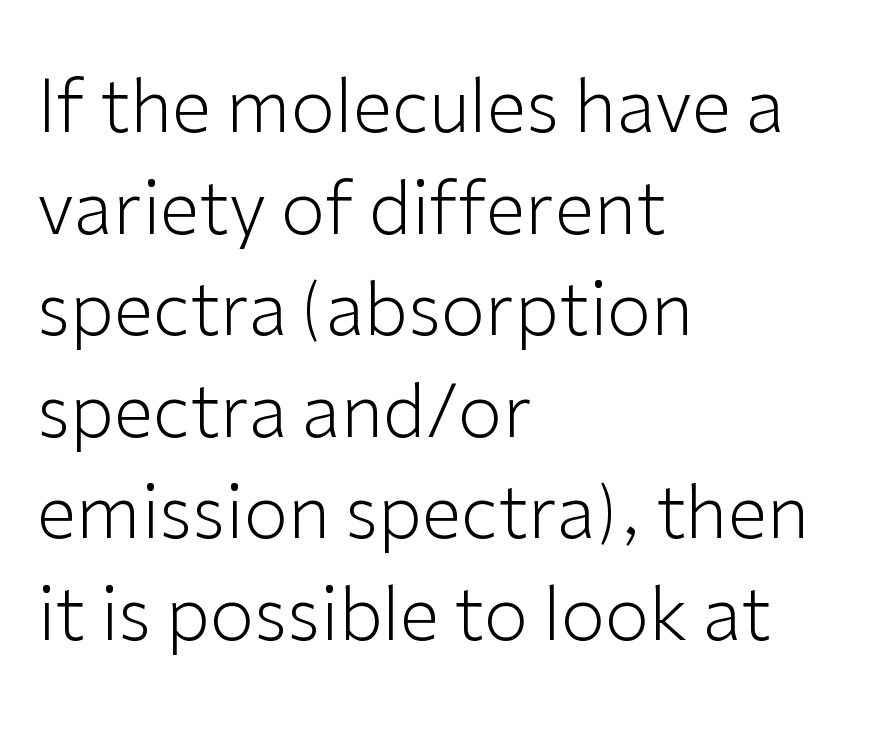
Q: Is the text bold? A: No.
Q: Is the text italic (slanted)? A: No, it is upright.
Q: Is the typeface a serif or a sans-serif typeface? A: Sans-serif.
Q: Is the text underlined? A: No.
Q: How is the paragraph aligned? A: Left-aligned.
Q: Is the spacing between letters normal or unusually wide? A: Normal.
Q: Is the spacing between lines tight, normal or loose? A: Normal.
Q: Width (condensed, normal, or wide)? A: Normal.
Q: Stroke contrast? A: Low.
Q: x-height? A: Medium.
Q: Monospaced? A: No.
